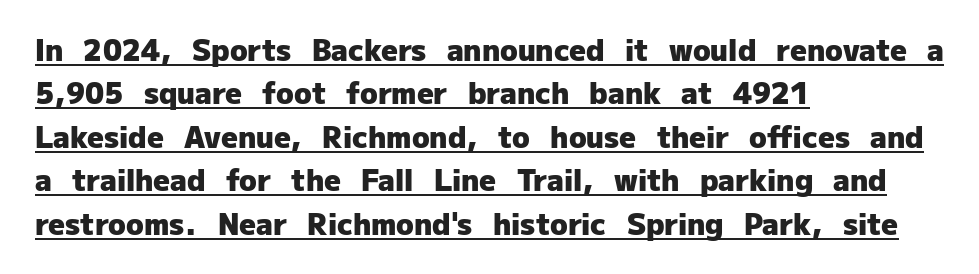
The image shows 29 px heavy sans-serif type, upright; set left-aligned, normal line spacing (1.5x), normal letter spacing, underlined; low stroke contrast and a medium x-height.
